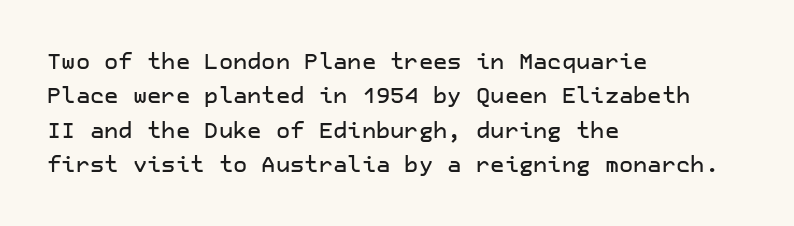
{"italic": "no", "underline": "no", "align": "left", "line_spacing": "normal", "line_spacing_ratio": 1.56, "letter_spacing": "normal", "letter_spacing_em": 0.0, "glyph_px": 22}
